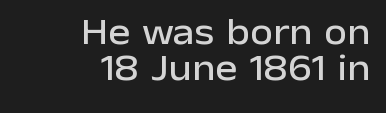
The image shows 37 px sans-serif type, upright; set right-aligned, tight line spacing (0.97x), normal letter spacing, not underlined; low stroke contrast and a medium x-height.
